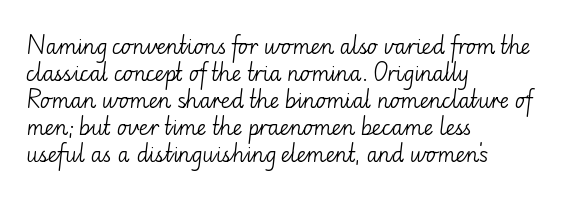
The image shows 21 px text type; set left-aligned, normal line spacing (1.28x), normal letter spacing, not underlined.
